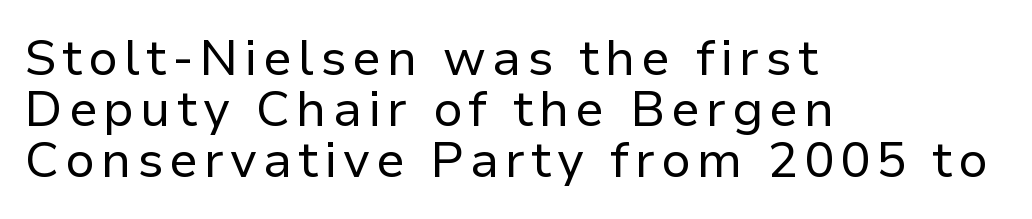
{"serif": "no", "italic": "no", "bold": "no", "weight": "regular", "width": "normal", "stroke_contrast": "low", "x_height": "medium", "monospaced": "no", "underline": "no", "align": "left", "line_spacing": "tight", "line_spacing_ratio": 1.02, "glyph_px": 50}
